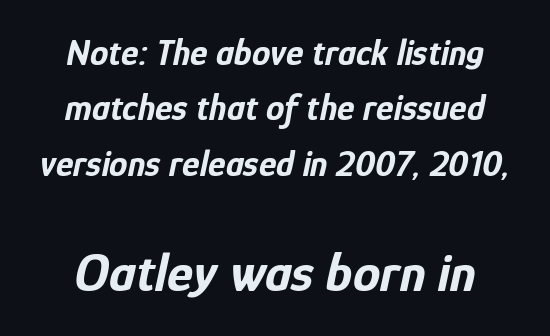
The image shows 55 px bold, condensed type, italic (leaning right); set normal line spacing (1.5x), normal letter spacing, not underlined; the second (bottom) block is 1.49x larger; low stroke contrast and a medium x-height.
